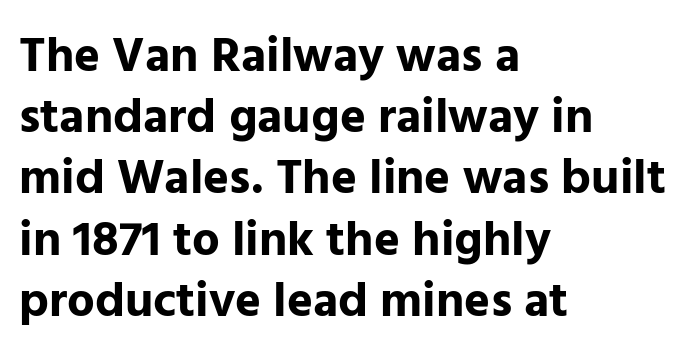
{"serif": "no", "italic": "no", "bold": "yes", "weight": "bold", "width": "normal", "stroke_contrast": "low", "x_height": "medium", "monospaced": "no", "underline": "no", "align": "left", "line_spacing": "normal", "line_spacing_ratio": 1.25, "letter_spacing": "normal", "letter_spacing_em": 0.0, "glyph_px": 49}
